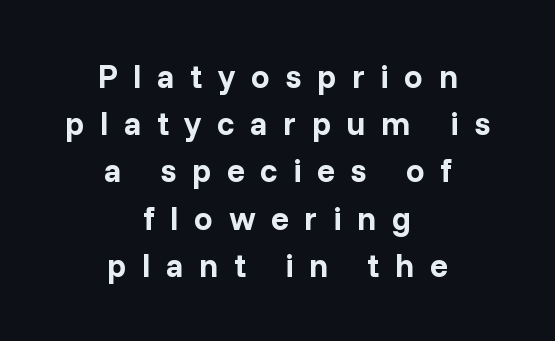
Strokes here are thick enough to call this a true bold. Varying glyph widths throughout — classic text-font behaviour. Anything drawn beneath the words? Only blank space. Ascenders rise straight up at ninety degrees. The face used here is rendered with a markedly widened letterfit.
